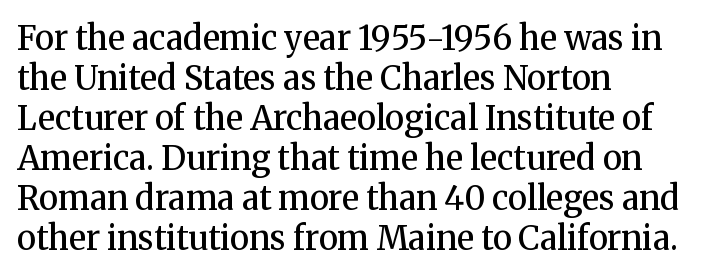
The specimen omits any rule beneath the text block's lines. There is no visible air inserted between adjacent glyphs. The passage shown is typeset with a serif family. Italic? Not at all — the glyphs are vertical. The setting favours the left margin, as ordinary paragraphs usually do. Varying glyph widths throughout — classic text-font behaviour.
